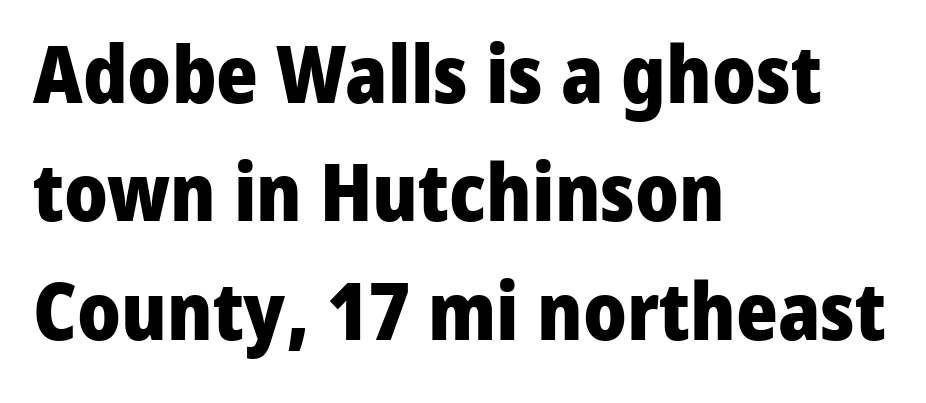
Horizontal bands of white between lines are of average thickness. The glyphs are unaccompanied by any horizontal stroke below them. If you drew a line through each stem, it would be perfectly vertical. Looks like regular typesetting: each glyph gets only the width it needs. Font category for this specimen: sans-serif.
